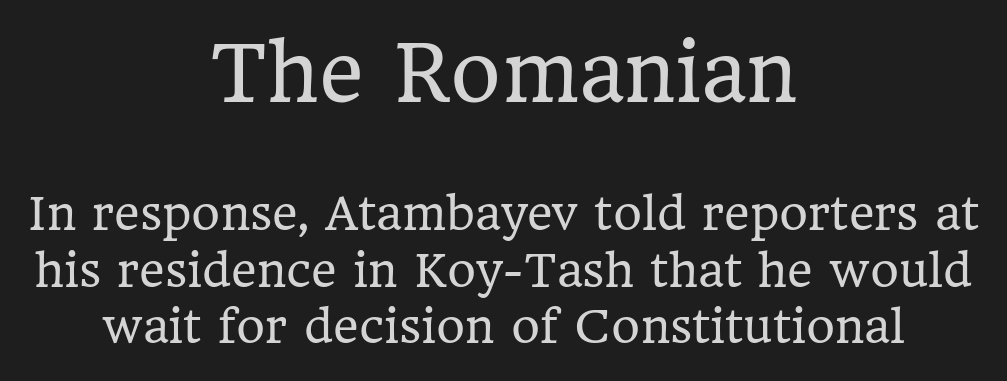
Compared with typical body copy, the letter spacing here is the same. Stroke thickness stays within the range of a standard reading face or lighter. The typeface chosen for these lines features serifs. The first block has been scaled up relative to the second. Compared with typical paragraphs, the rows here are spaced about the same. Just letters on the line, the space beneath them empty.
